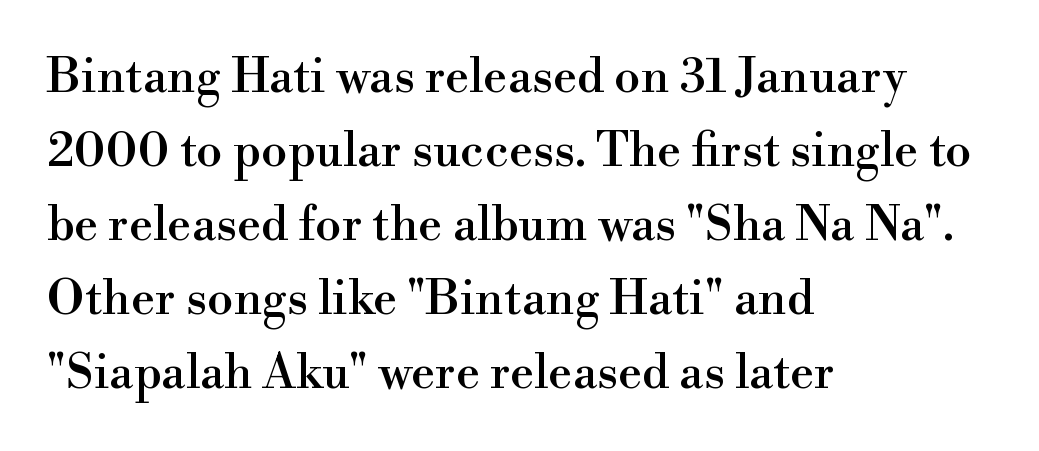
Designer's note — italics off, roman on. The designer left line spacing at the default. Does the copy run flush right? No — it runs flush left. Varying glyph widths throughout — classic text-font behaviour.
